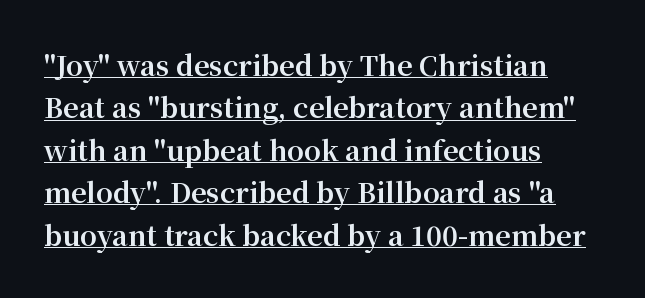
Q: Is the text bold? A: Yes.
Q: Is the text italic (slanted)? A: No, it is upright.
Q: Is the text underlined? A: Yes.
Q: How is the paragraph aligned? A: Left-aligned.
Q: Is the spacing between letters normal or unusually wide? A: Normal.
Q: Is the spacing between lines tight, normal or loose? A: Normal.
